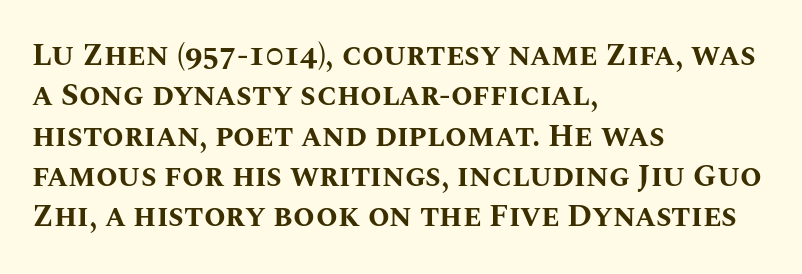
Every character sits straight up, as roman type does. Heavy, bold letterforms. The setting favours the left margin, as ordinary paragraphs usually do. These lines sit exactly where default settings would place them. Is this a fixed-width face? No — the glyphs have proportional, varying widths. Each word holds together tightly as a unit, with standard inter-letter gaps.
